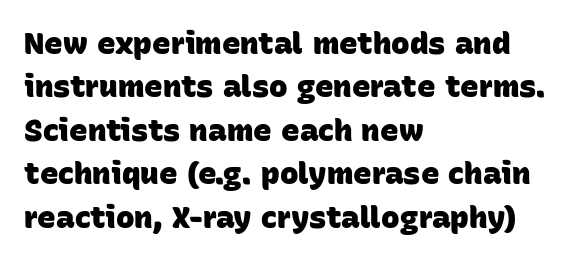
Q: Is the text bold? A: Yes.
Q: Is the typeface a serif or a sans-serif typeface? A: Sans-serif.
Q: Is the text underlined? A: No.
Q: How is the paragraph aligned? A: Left-aligned.
Q: Is the spacing between letters normal or unusually wide? A: Normal.
Q: Is the spacing between lines tight, normal or loose? A: Normal.
Q: Width (condensed, normal, or wide)? A: Normal.
Q: Stroke contrast? A: Low.
Q: x-height? A: Large.
Q: Monospaced? A: No.
